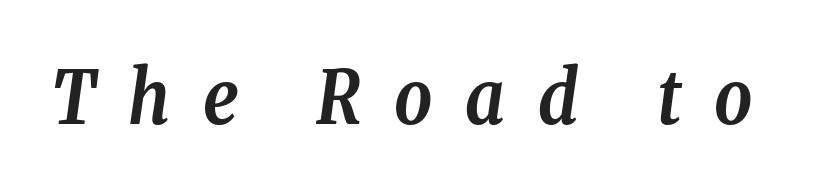
The image shows 74 px semibold, condensed serif type, italic (leaning right); set unusually wide letter spacing (+0.44 em), not underlined; low stroke contrast and a medium x-height.
